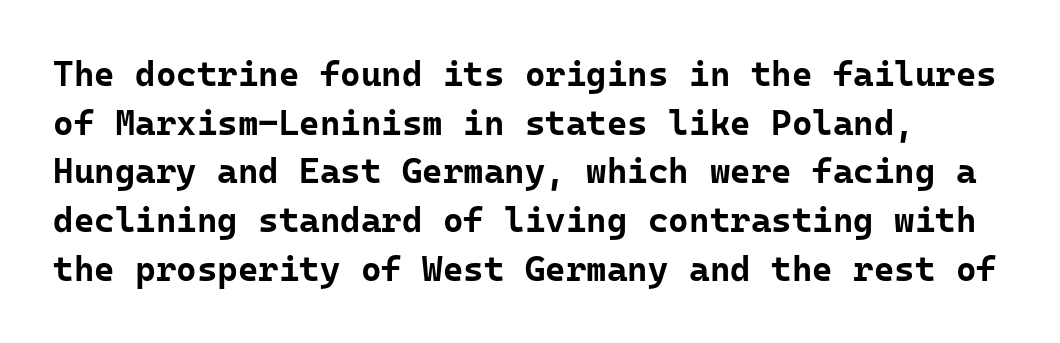
The image shows 35 px bold sans-serif type, upright; set normal line spacing (1.39x), normal letter spacing, not underlined; low stroke contrast and a medium x-height.
